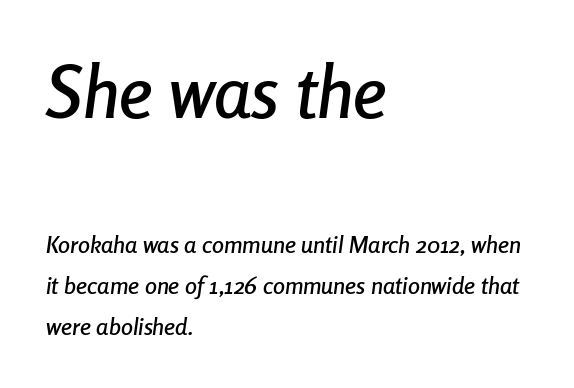
The image shows 73 px condensed type, italic (leaning right); set left-aligned, line spacing 1.71x, normal letter spacing, not underlined; the first (top) block is 3.04x larger; low stroke contrast and a medium x-height.
